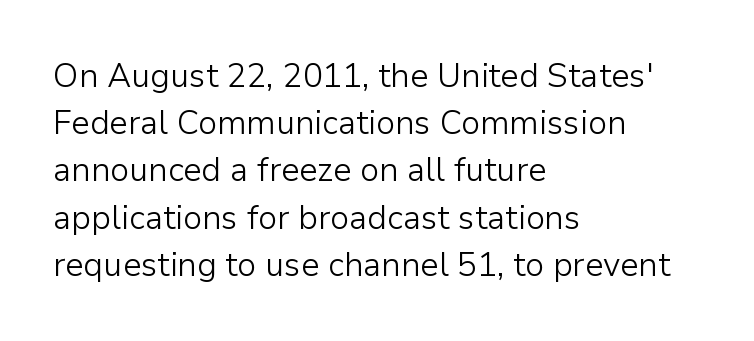
{"serif": "no", "italic": "no", "bold": "no", "weight": "light", "width": "normal", "stroke_contrast": "low", "x_height": "medium", "monospaced": "no", "underline": "no", "align": "left", "line_spacing": "normal", "line_spacing_ratio": 1.43, "letter_spacing": "normal", "letter_spacing_em": 0.0, "glyph_px": 33}
